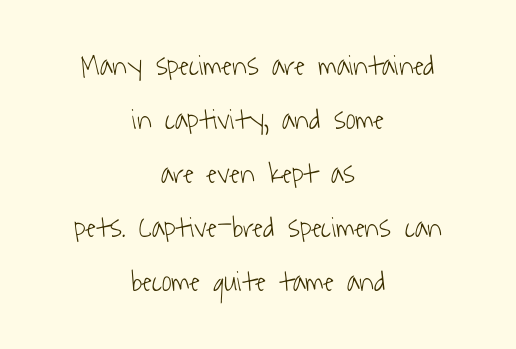
{"serif": "no", "bold": "no", "weight": "light", "width": "condensed", "stroke_contrast": "low", "x_height": "medium", "monospaced": "no", "underline": "no", "align": "center", "line_spacing_ratio": 1.8, "letter_spacing": "normal", "letter_spacing_em": 0.0, "glyph_px": 30}
